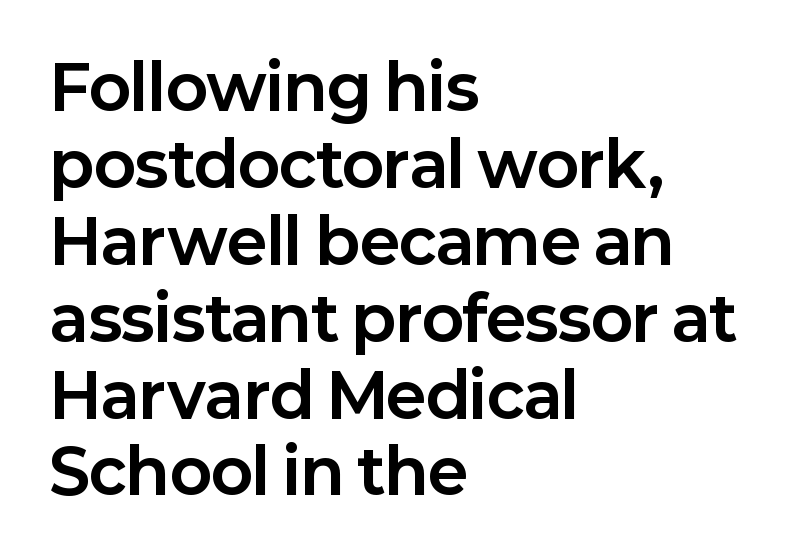
Q: Is the text bold? A: Yes.
Q: Is the text italic (slanted)? A: No, it is upright.
Q: Is the typeface a serif or a sans-serif typeface? A: Sans-serif.
Q: Is the text underlined? A: No.
Q: How is the paragraph aligned? A: Left-aligned.
Q: Is the spacing between letters normal or unusually wide? A: Normal.
Q: Width (condensed, normal, or wide)? A: Normal.
Q: Stroke contrast? A: Low.
Q: x-height? A: Medium.
Q: Monospaced? A: No.
